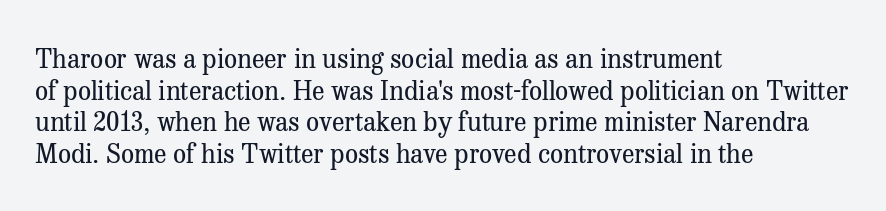
Q: Is the text bold? A: No.
Q: Is the text italic (slanted)? A: No, it is upright.
Q: Is the text underlined? A: No.
Q: How is the paragraph aligned? A: Left-aligned.
Q: Is the spacing between letters normal or unusually wide? A: Normal.
